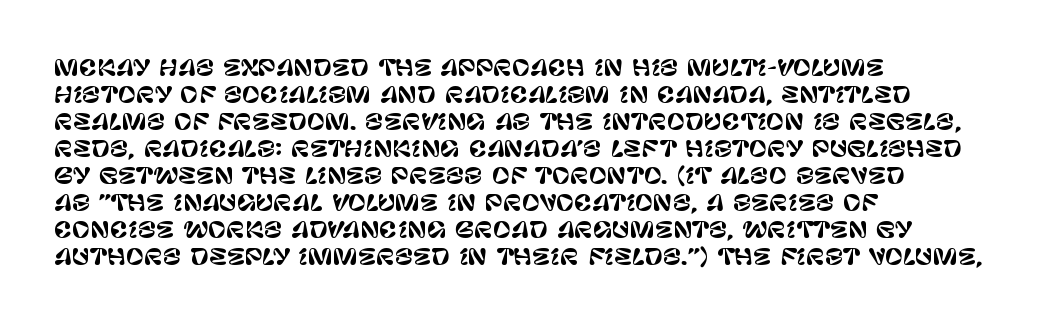
{"underline": "no", "align": "left", "line_spacing_ratio": 1.23, "letter_spacing": "normal", "letter_spacing_em": 0.0, "glyph_px": 22}
